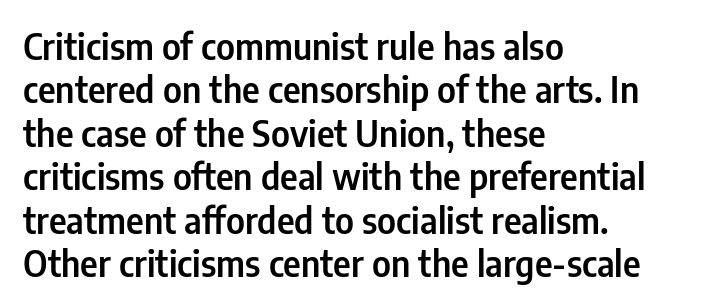
Q: Is the text italic (slanted)? A: No, it is upright.
Q: Is the typeface a serif or a sans-serif typeface? A: Sans-serif.
Q: Is the text underlined? A: No.
Q: How is the paragraph aligned? A: Left-aligned.
Q: Is the spacing between letters normal or unusually wide? A: Normal.
Q: Width (condensed, normal, or wide)? A: Condensed.
Q: Stroke contrast? A: Low.
Q: x-height? A: Medium.
Q: Monospaced? A: No.
